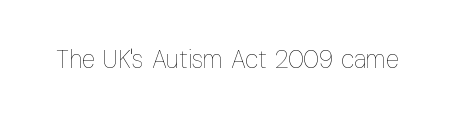
The image shows 25 px text type, upright; set normal letter spacing, not underlined.
